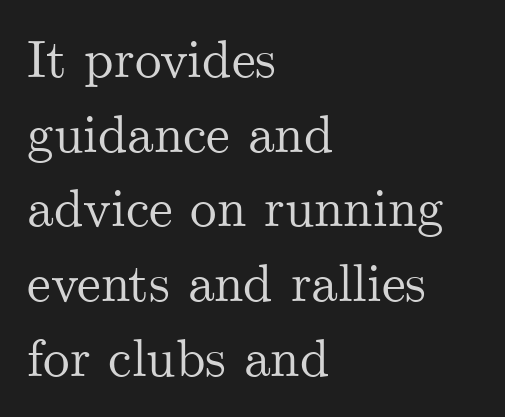
{"serif": "yes", "italic": "no", "width": "normal", "stroke_contrast": "medium", "x_height": "small", "monospaced": "no", "underline": "no", "align": "left", "line_spacing": "normal", "line_spacing_ratio": 1.41, "letter_spacing": "normal", "letter_spacing_em": 0.0, "glyph_px": 53}
